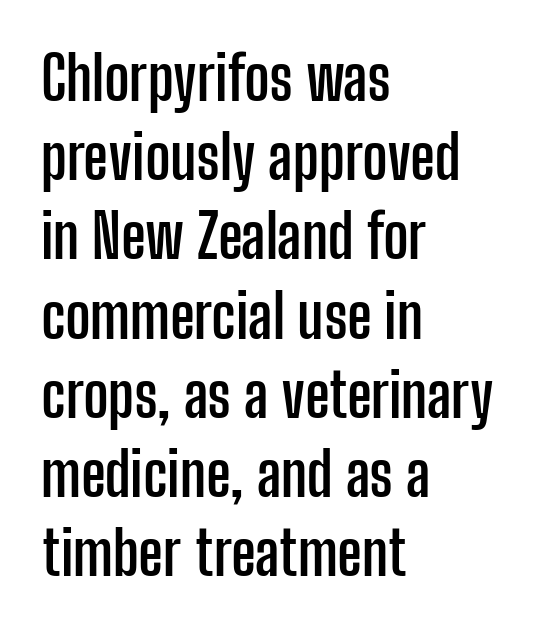
The image shows 60 px semibold, condensed sans-serif type, upright; set left-aligned, normal line spacing (1.32x), normal letter spacing, not underlined; low stroke contrast and a medium x-height.
